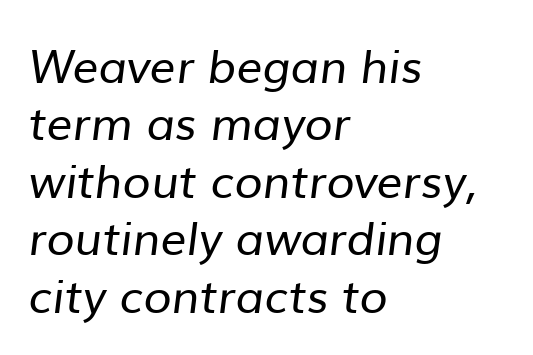
{"serif": "no", "bold": "no", "weight": "regular", "width": "normal", "stroke_contrast": "low", "x_height": "medium", "monospaced": "no", "underline": "no", "align": "left", "line_spacing": "normal", "line_spacing_ratio": 1.25, "letter_spacing": "normal", "letter_spacing_em": 0.0, "glyph_px": 46}
